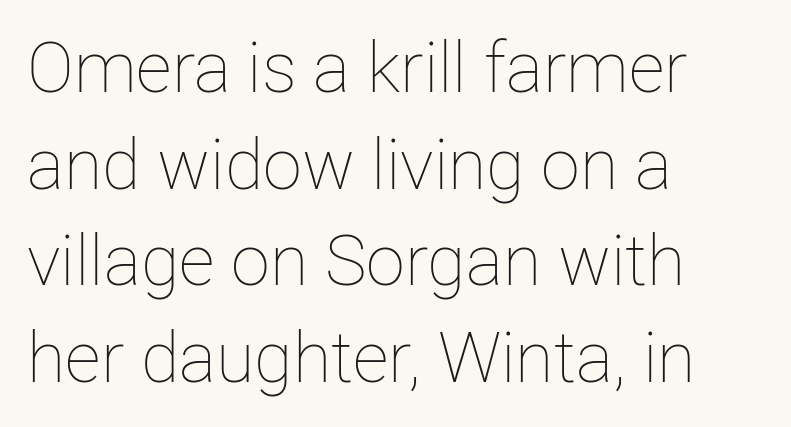
The letters stand upright; this is a roman face. The space beneath each line is pristine and unruled. These lines are rendered in a variable-pitch font. Line spacing here is normal.
